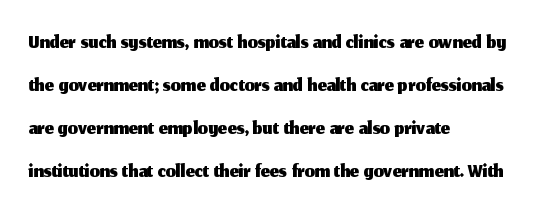
Q: Is the text italic (slanted)? A: No, it is upright.
Q: Is the typeface a serif or a sans-serif typeface? A: Sans-serif.
Q: Is the text underlined? A: No.
Q: How is the paragraph aligned? A: Left-aligned.
Q: Is the spacing between letters normal or unusually wide? A: Normal.
Q: Is the spacing between lines tight, normal or loose? A: Normal.
Q: Width (condensed, normal, or wide)? A: Normal.
Q: Stroke contrast? A: Medium.
Q: x-height? A: Medium.
Q: Monospaced? A: No.
